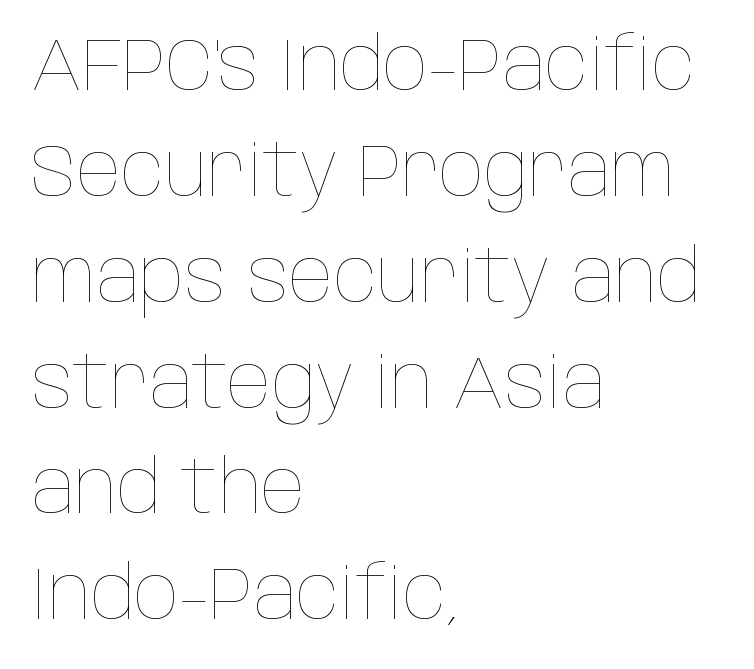
The image shows 73 px thin, condensed type, upright; set left-aligned, normal line spacing (1.45x), normal letter spacing, not underlined; low stroke contrast and a large x-height.
